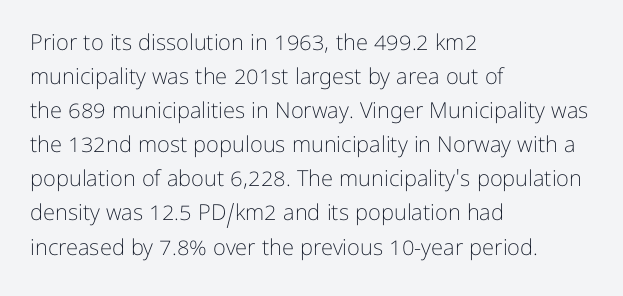
Caption: multi-line text, flush left, ragged right. Rendered with straight, roman letterforms. Beneath every word, the page is bare. Weight: not bold — regular or lighter. Nobody touched the tracking dial on this one. Vertically, the passage feels balanced, rows spaced as you'd expect.
